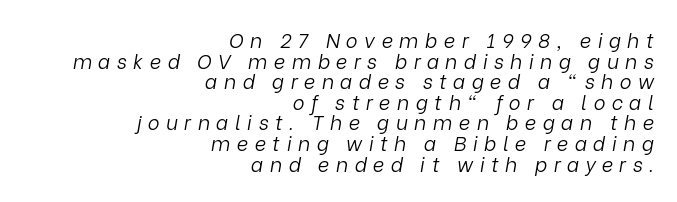
{"italic": "yes", "lean": "right", "slant_degrees": 9, "bold": "no", "underline": "no", "align": "right", "line_spacing": "tight", "line_spacing_ratio": 1.03, "letter_spacing": "wide", "letter_spacing_em": 0.32, "glyph_px": 20}
